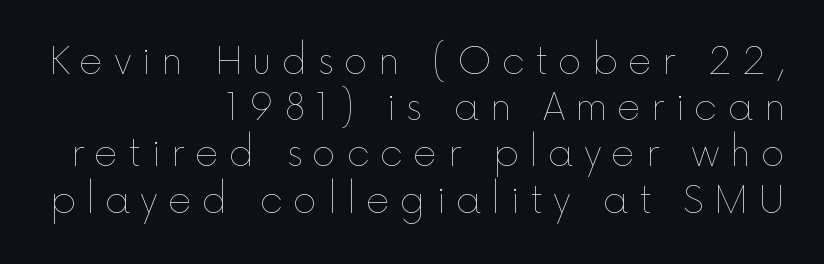
When letters stand straight like this, we call the style roman or upright. Glyph-to-glyph distance is far greater than everyday printed text. The baseline area is clear. This sample keeps an unexceptional amount of space between lines.
